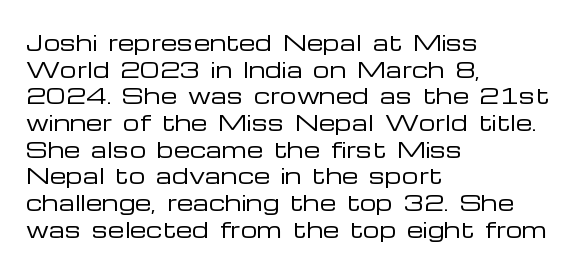
{"italic": "no", "bold": "no", "underline": "no", "align": "left", "line_spacing": "normal", "line_spacing_ratio": 1.27, "letter_spacing": "normal", "letter_spacing_em": 0.0, "glyph_px": 21}
